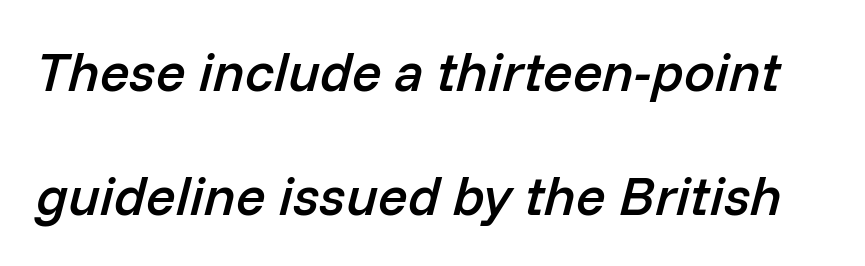
The face used here is proportionally spaced, like ordinary book or web type. The sample has been set in demibold, a notch under bold. You could fit nearly another row in the gap between these rows. The rendering keeps characters at their native spacing. The font's italic variant was chosen for this text. The string is rendered with underlining switched off.
